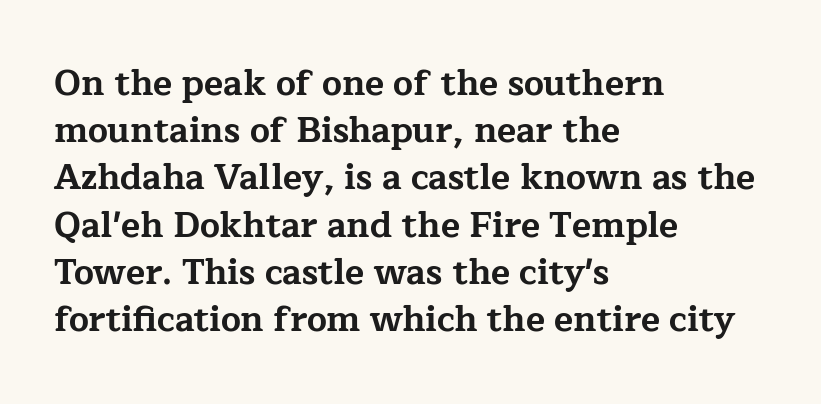
Q: Is the text bold? A: Yes.
Q: Is the text italic (slanted)? A: No, it is upright.
Q: Is the typeface a serif or a sans-serif typeface? A: Serif.
Q: Is the text underlined? A: No.
Q: How is the paragraph aligned? A: Left-aligned.
Q: Is the spacing between letters normal or unusually wide? A: Normal.
Q: Is the spacing between lines tight, normal or loose? A: Normal.
Q: Width (condensed, normal, or wide)? A: Wide.
Q: Stroke contrast? A: Low.
Q: x-height? A: Medium.
Q: Monospaced? A: No.
